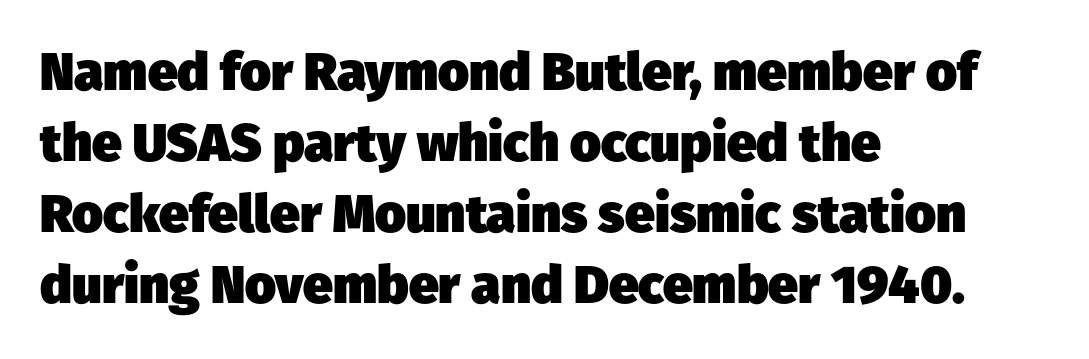
Each letter's strokes conclude bluntly, with no projecting serifs. You could not count columns in this text — the font is proportionally spaced. Does the copy run flush right? No — it runs flush left. Default kerning and tracking; the words read as compact shapes. Plain, unruled lines of type. Strong, thick strokes mark this as bold type.
